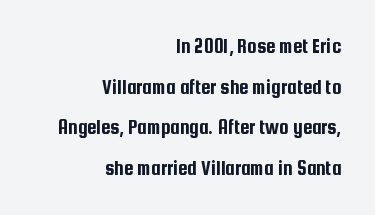
Q: Is the text italic (slanted)? A: No, it is upright.
Q: Is the text underlined? A: No.
Q: How is the paragraph aligned? A: Right-aligned.
Q: Is the spacing between letters normal or unusually wide? A: Normal.
Q: Is the spacing between lines tight, normal or loose? A: Loose.
